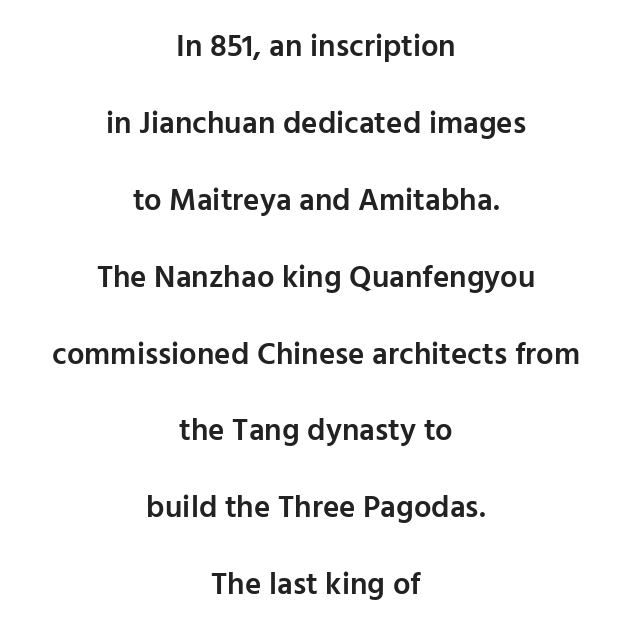
The image shows 31 px semibold sans-serif type, upright; set centered, loose line spacing (2.48x), normal letter spacing, not underlined; low stroke contrast and a medium x-height.
